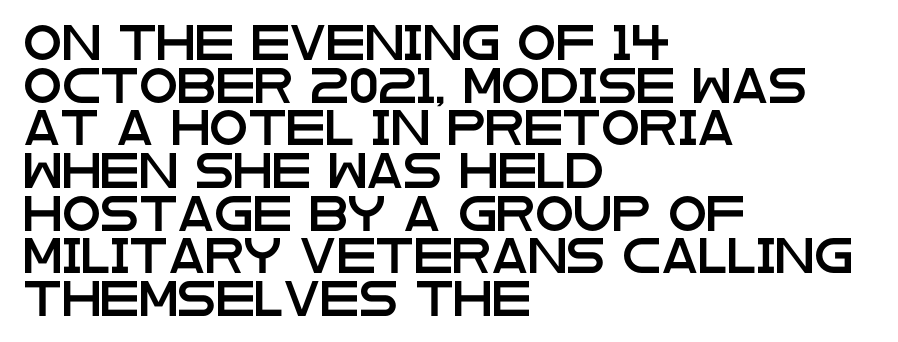
{"serif": "no", "italic": "no", "width": "wide", "stroke_contrast": "low", "x_height": "large", "monospaced": "no", "underline": "no", "align": "left", "line_spacing_ratio": 1.22, "letter_spacing": "normal", "letter_spacing_em": 0.0, "glyph_px": 35}
